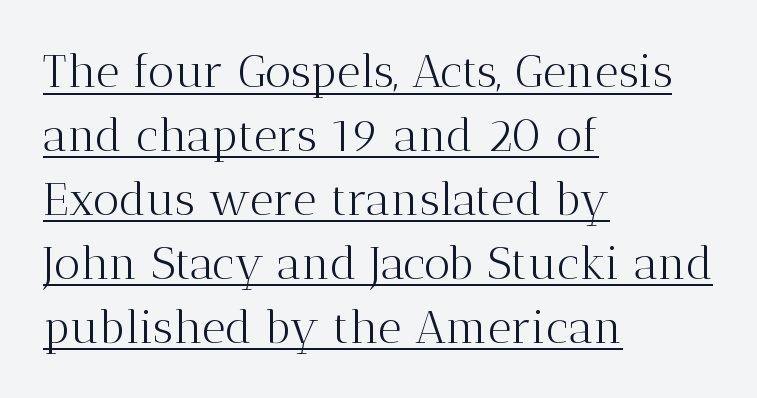
The image shows 46 px light serif type, upright; set left-aligned, normal line spacing (1.39x), normal letter spacing, underlined; medium stroke contrast and a medium x-height.
